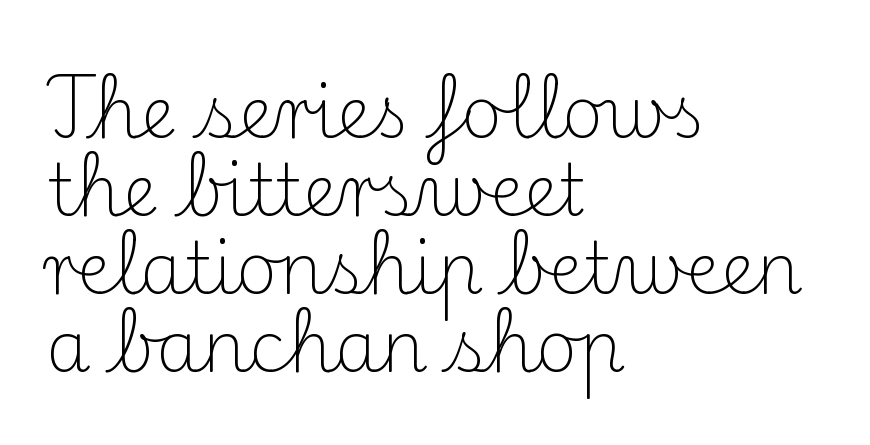
The space directly below the letters is spotless. Default kerning and tracking; the words read as compact shapes. On a weight scale, this lands at 450 or below. A typesetter would mark this as roman, not italic.
